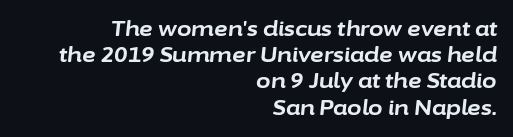
{"italic": "yes", "lean": "right", "slant_degrees": 6, "bold": "yes", "underline": "no", "align": "right", "line_spacing": "normal", "line_spacing_ratio": 1.25, "letter_spacing": "normal", "letter_spacing_em": 0.0, "glyph_px": 21}
